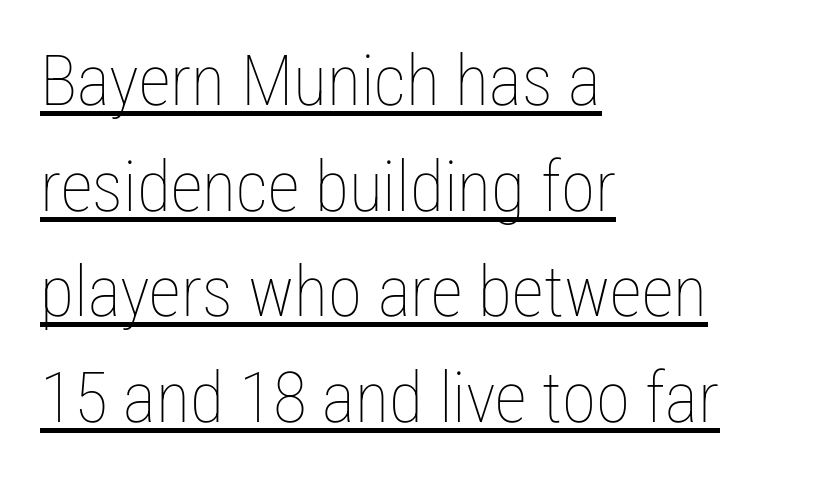
This rendering uses left alignment, leaving the right contour irregular. No italicization has been applied; the sample stays upright. Underlined type. Looks like regular typesetting: each glyph gets only the width it needs. A quiet, ordinary-to-light weight characterises the typeface. Here the glyphs are tracked normally, forming tight word shapes.
